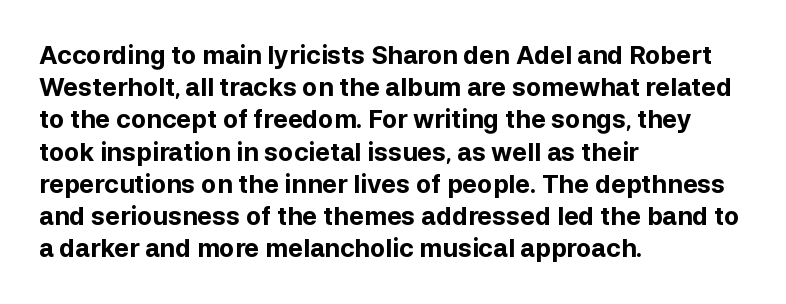
Q: Is the text bold? A: Yes.
Q: Is the text italic (slanted)? A: No, it is upright.
Q: Is the text underlined? A: No.
Q: How is the paragraph aligned? A: Left-aligned.
Q: Is the spacing between letters normal or unusually wide? A: Normal.
Q: Is the spacing between lines tight, normal or loose? A: Normal.
